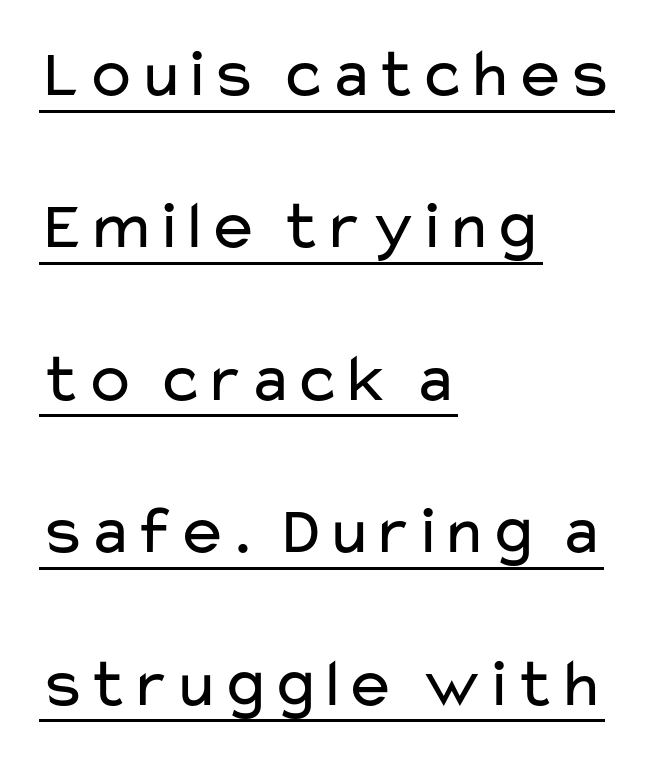
The image shows 69 px regular-weight, wide sans-serif type, upright; set left-aligned, loose line spacing (2.21x), normal letter spacing, underlined; low stroke contrast and a medium x-height.
